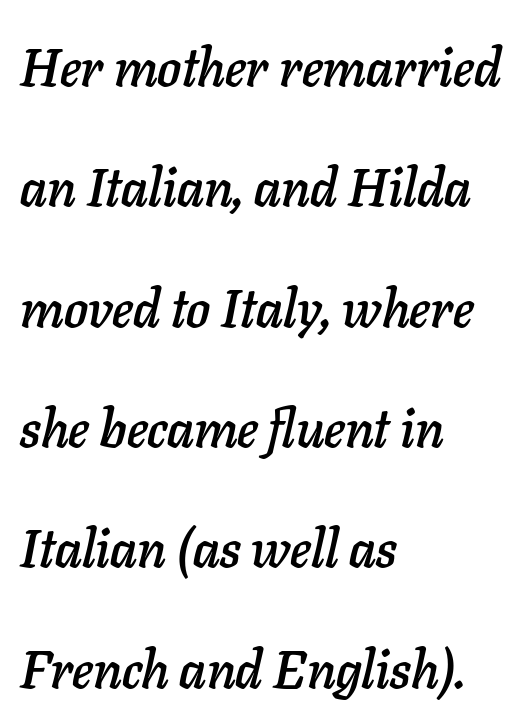
The image shows 53 px text type, italic (leaning right); set left-aligned, loose line spacing (2.27x), normal letter spacing, not underlined; low stroke contrast and a medium x-height.
